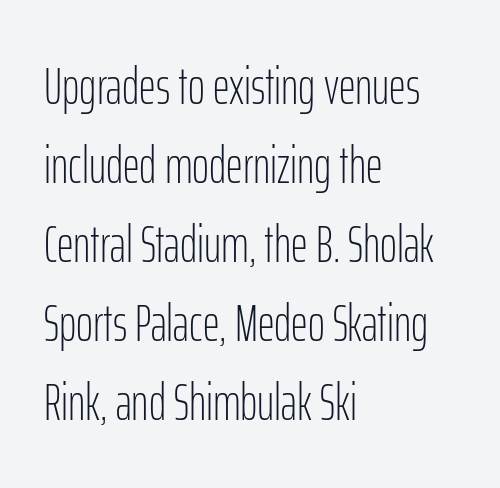
Q: Is the text bold? A: No.
Q: Is the text italic (slanted)? A: No, it is upright.
Q: Is the typeface a serif or a sans-serif typeface? A: Sans-serif.
Q: Is the text underlined? A: No.
Q: How is the paragraph aligned? A: Left-aligned.
Q: Is the spacing between letters normal or unusually wide? A: Normal.
Q: Is the spacing between lines tight, normal or loose? A: Normal.
Q: Width (condensed, normal, or wide)? A: Condensed.
Q: Stroke contrast? A: Low.
Q: x-height? A: Medium.
Q: Monospaced? A: No.
